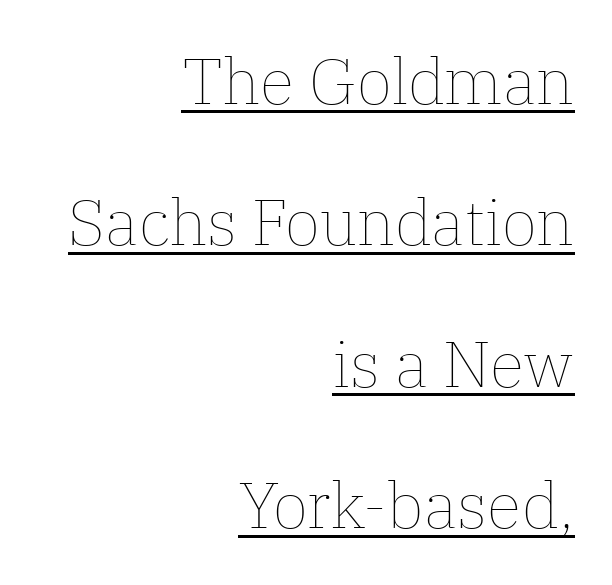
Q: Is the text bold? A: No.
Q: Is the text italic (slanted)? A: No, it is upright.
Q: Is the text underlined? A: Yes.
Q: How is the paragraph aligned? A: Right-aligned.
Q: Is the spacing between letters normal or unusually wide? A: Normal.
Q: Is the spacing between lines tight, normal or loose? A: Loose.
Q: Width (condensed, normal, or wide)? A: Normal.
Q: Stroke contrast? A: Low.
Q: x-height? A: Medium.
Q: Monospaced? A: No.
